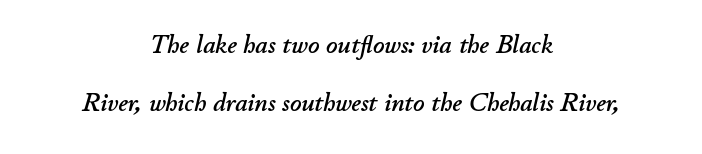
Only glyphs here, with clear space below each row. Would a proofreader flag this as italicized? Yes. The whitespace from short lines is split evenly between both sides. Honestly, the rows look like they've been pulled way apart. What stands out about the letter spacing? Nothing — it is the standard amount.
